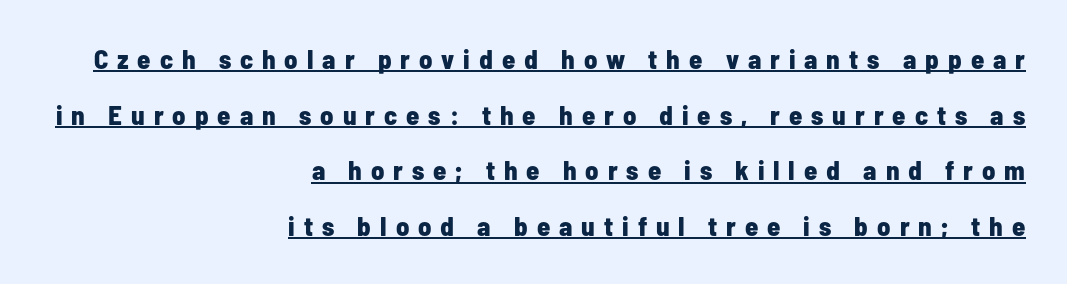
The image shows 27 px bold type, upright; set right-aligned, loose line spacing (2.06x), unusually wide letter spacing (+0.33 em), underlined.
